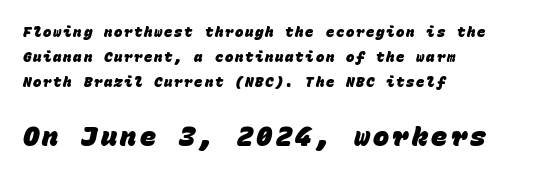
Q: Is the text bold? A: Yes.
Q: Is the text underlined? A: No.
Q: How is the paragraph aligned? A: Left-aligned.
Q: Which block of text is set in a larger size, the first (top) or the second (bottom)? A: The second (bottom) one.
